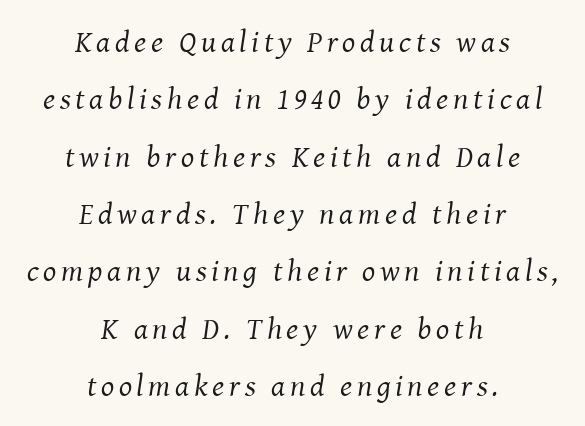
Q: Is the text bold? A: No.
Q: Is the text italic (slanted)? A: Yes, it leans right by about 8 degrees.
Q: Is the typeface a serif or a sans-serif typeface? A: Serif.
Q: Is the text underlined? A: No.
Q: How is the paragraph aligned? A: Centered.
Q: Width (condensed, normal, or wide)? A: Normal.
Q: Stroke contrast? A: Medium.
Q: x-height? A: Medium.
Q: Monospaced? A: No.
